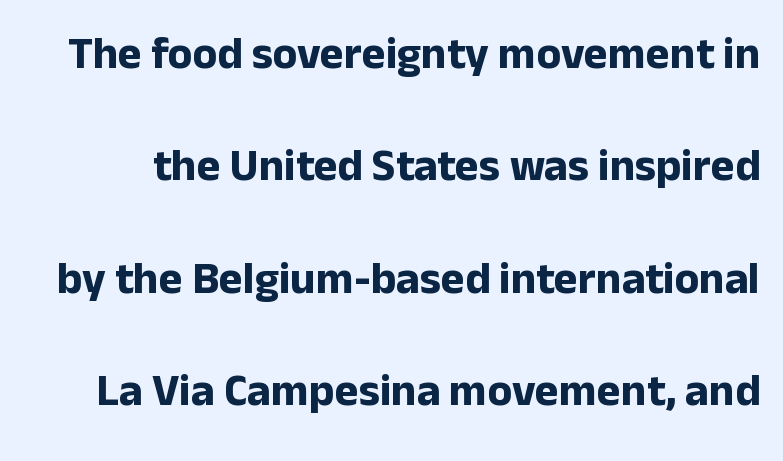
Q: Is the text bold? A: Yes.
Q: Is the text italic (slanted)? A: No, it is upright.
Q: Is the typeface a serif or a sans-serif typeface? A: Sans-serif.
Q: Is the text underlined? A: No.
Q: Is the spacing between letters normal or unusually wide? A: Normal.
Q: Is the spacing between lines tight, normal or loose? A: Loose.
Q: Width (condensed, normal, or wide)? A: Normal.
Q: Stroke contrast? A: Low.
Q: x-height? A: Medium.
Q: Monospaced? A: No.
